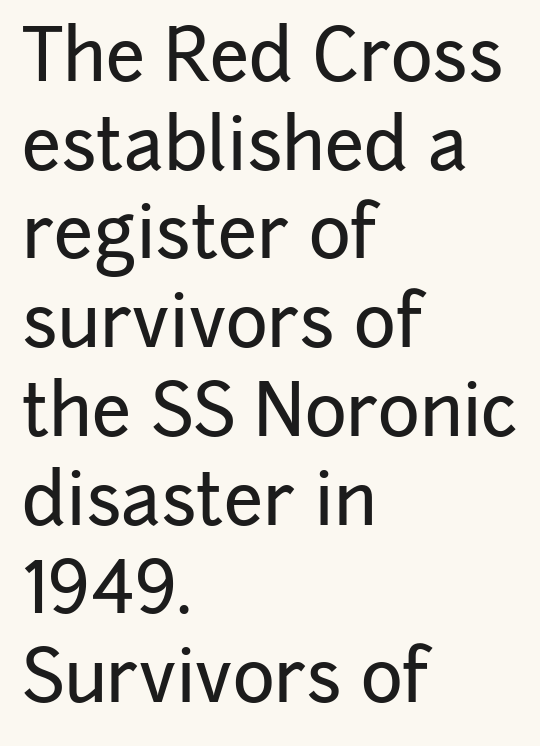
{"serif": "no", "italic": "no", "width": "normal", "stroke_contrast": "low", "x_height": "medium", "monospaced": "no", "underline": "no", "align": "left", "line_spacing": "normal", "line_spacing_ratio": 1.25, "letter_spacing": "normal", "letter_spacing_em": 0.0, "glyph_px": 71}
